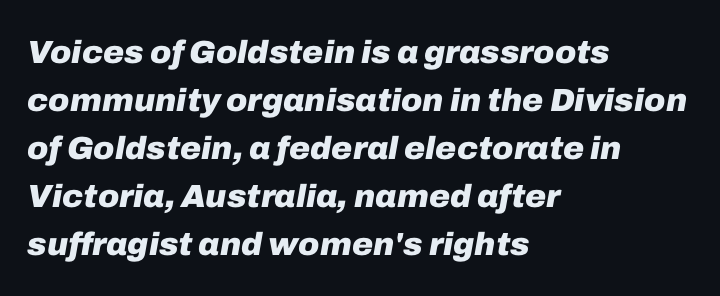
The image shows 32 px heavy type, italic (leaning right); set left-aligned, normal line spacing (1.5x), normal letter spacing, not underlined; low stroke contrast and a medium x-height.
